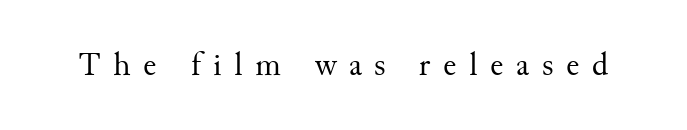
The image shows 33 px regular-weight serif type, upright; set unusually wide letter spacing (+0.38 em), not underlined; medium stroke contrast and a small x-height.
